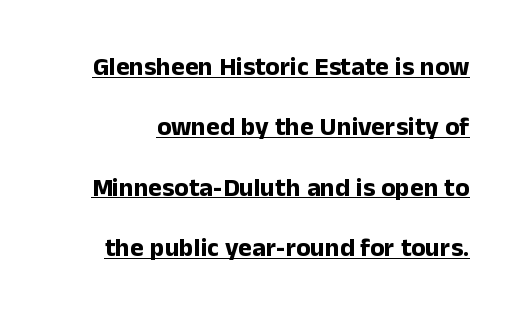
Q: Is the text bold? A: Yes.
Q: Is the text italic (slanted)? A: No, it is upright.
Q: Is the text underlined? A: Yes.
Q: Is the spacing between letters normal or unusually wide? A: Normal.
Q: Is the spacing between lines tight, normal or loose? A: Loose.
